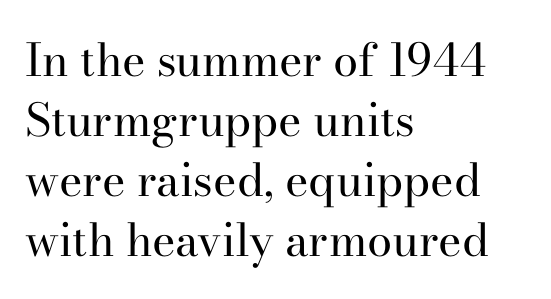
The image shows 45 px regular-weight serif type, upright; set left-aligned, normal line spacing (1.33x), normal letter spacing, not underlined; high stroke contrast and a small x-height.
